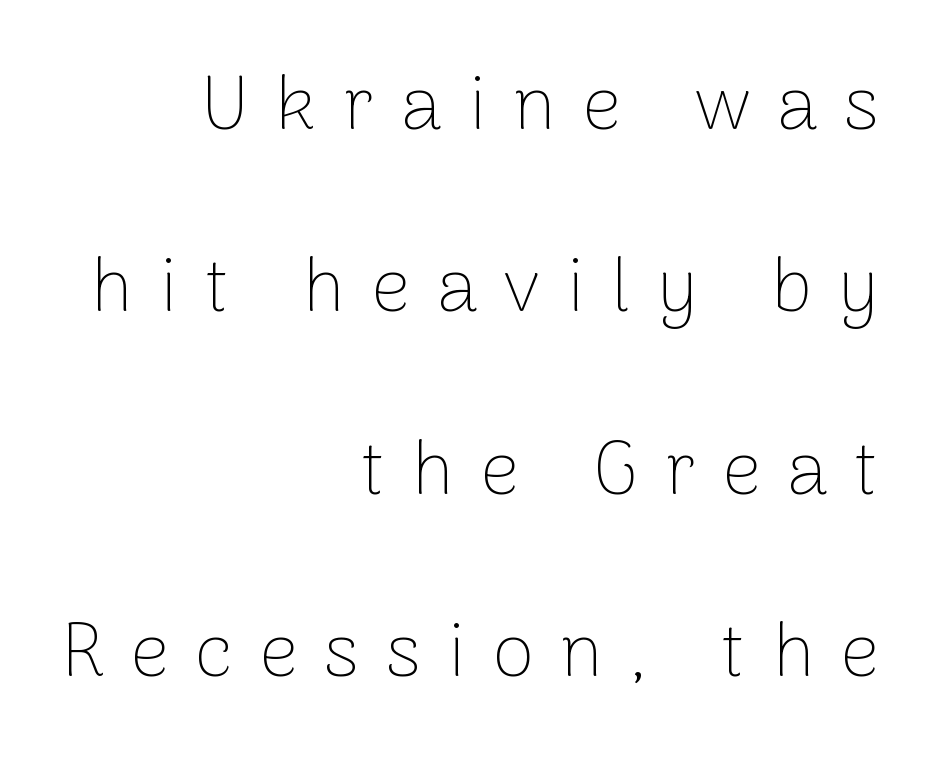
Varying glyph widths throughout — classic text-font behaviour. Whoever set this chose breathing room over compactness in the vertical rhythm. Does extra space separate the letters? Yes, quite a lot of it. Reading down the block, your eye finds every line finishing at a fixed right position. Caption: face not bold, strokes unweighted.
